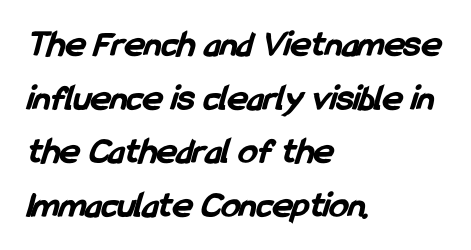
Q: Is the text bold? A: Yes.
Q: Is the typeface a serif or a sans-serif typeface? A: Sans-serif.
Q: Is the text underlined? A: No.
Q: How is the paragraph aligned? A: Left-aligned.
Q: Is the spacing between letters normal or unusually wide? A: Normal.
Q: Is the spacing between lines tight, normal or loose? A: Normal.
Q: Width (condensed, normal, or wide)? A: Condensed.
Q: Stroke contrast? A: Low.
Q: x-height? A: Medium.
Q: Monospaced? A: No.
